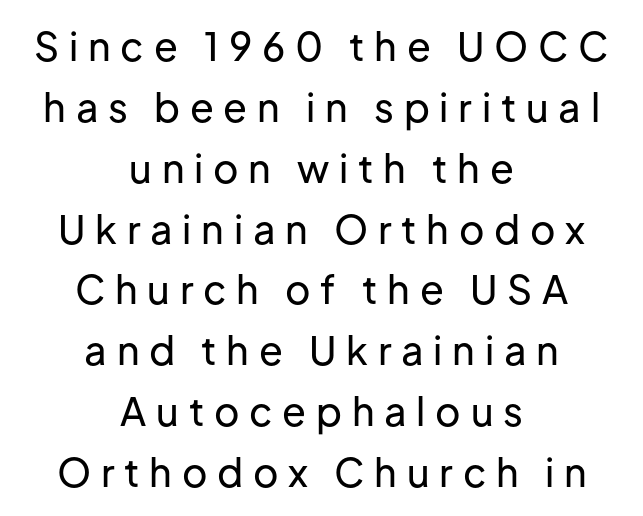
The image shows 39 px sans-serif type, upright; set centered, normal line spacing (1.56x), unusually wide letter spacing (+0.25 em), not underlined; low stroke contrast and a medium x-height.
